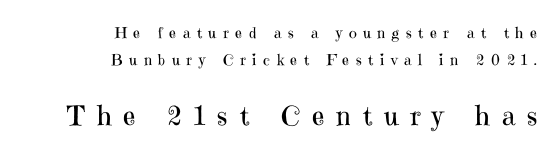
Q: Is the text bold? A: No.
Q: Is the text italic (slanted)? A: No, it is upright.
Q: Is the text underlined? A: No.
Q: How is the paragraph aligned? A: Right-aligned.
Q: Is the spacing between letters normal or unusually wide? A: Unusually wide.
Q: Which block of text is set in a larger size, the first (top) or the second (bottom)? A: The second (bottom) one.
